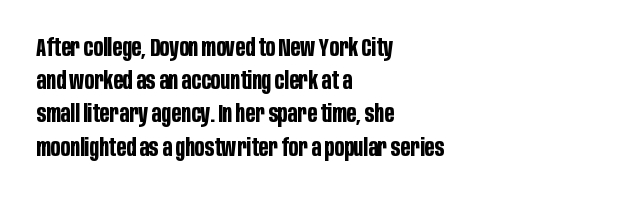
One-word summary of the alignment: left. Compared with an ordinary text face, these strokes are far heavier — a full bold. Interline gaps are of average width in this sample. Letter spacing: default. The baseline area is clear. The letters stand upright; this is a roman face.
